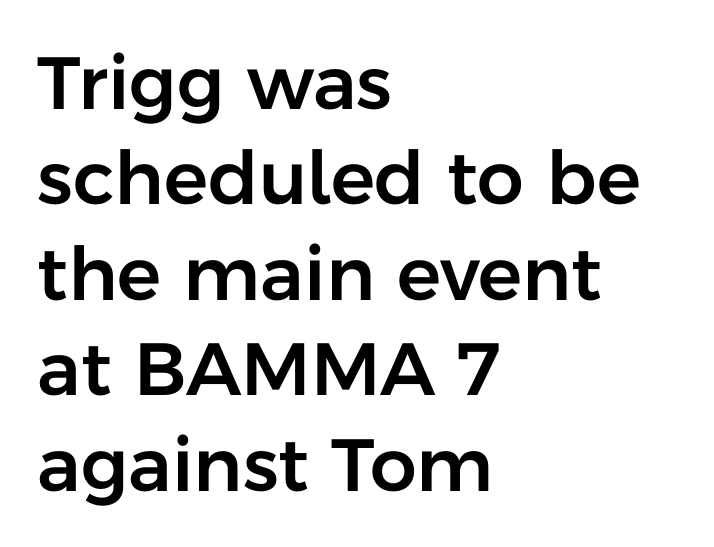
Q: Is the text italic (slanted)? A: No, it is upright.
Q: Is the typeface a serif or a sans-serif typeface? A: Sans-serif.
Q: Is the text underlined? A: No.
Q: How is the paragraph aligned? A: Left-aligned.
Q: Is the spacing between letters normal or unusually wide? A: Normal.
Q: Is the spacing between lines tight, normal or loose? A: Normal.
Q: Width (condensed, normal, or wide)? A: Normal.
Q: Stroke contrast? A: Low.
Q: x-height? A: Medium.
Q: Monospaced? A: No.
